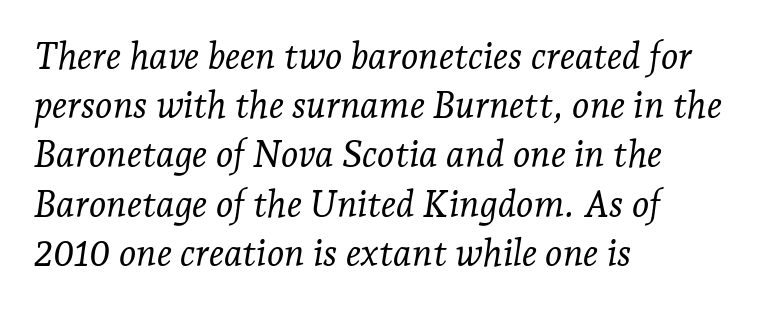
The image shows 37 px light serif type, italic (leaning right); set left-aligned, normal line spacing (1.33x), normal letter spacing, not underlined; low stroke contrast and a medium x-height.
